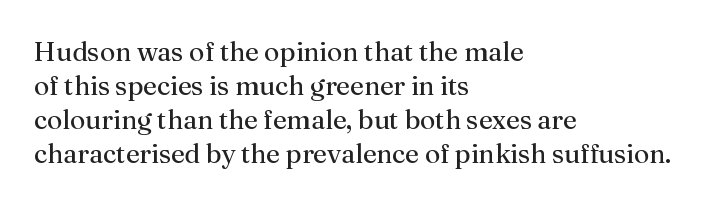
The image shows 27 px text type, upright; set left-aligned, normal line spacing (1.26x), normal letter spacing, not underlined.
